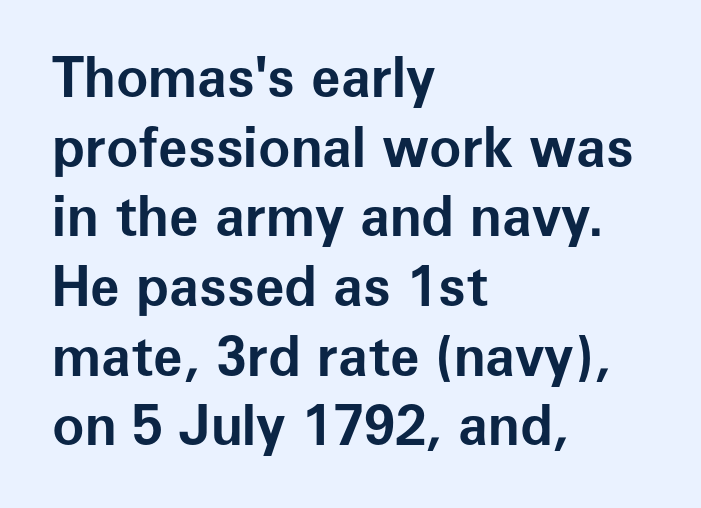
{"serif": "no", "italic": "no", "bold": "yes", "weight": "bold", "width": "normal", "stroke_contrast": "low", "x_height": "medium", "monospaced": "no", "underline": "no", "align": "left", "line_spacing": "normal", "line_spacing_ratio": 1.29, "letter_spacing": "normal", "letter_spacing_em": 0.0, "glyph_px": 54}
